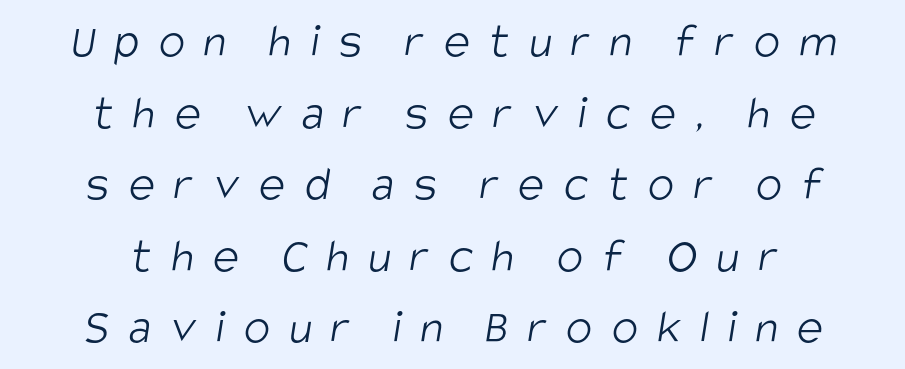
Spacing between characters has been opened up far beyond the box default. Type style note: lacks serifs. Is this a fixed-width face? No — the glyphs have proportional, varying widths. The passage shown is not bold in any degree. Line starts and ends both wander, symmetrically. The words here are not underlined.
